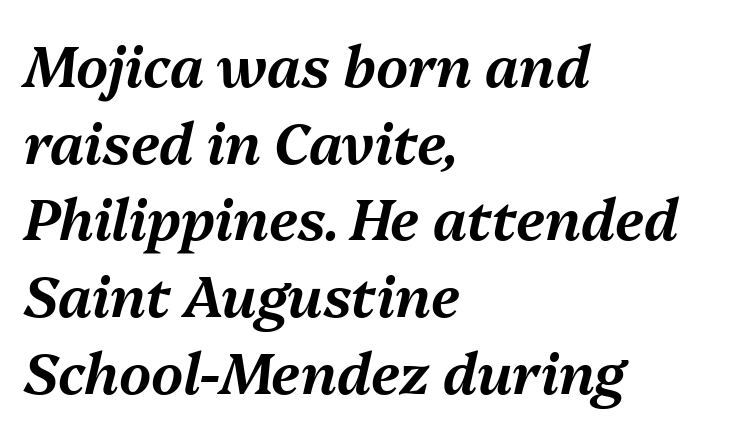
{"italic": "yes", "lean": "right", "slant_degrees": 13, "width": "normal", "stroke_contrast": "medium", "x_height": "medium", "monospaced": "no", "underline": "no", "align": "left", "line_spacing": "normal", "line_spacing_ratio": 1.37, "letter_spacing": "normal", "letter_spacing_em": 0.0, "glyph_px": 56}
